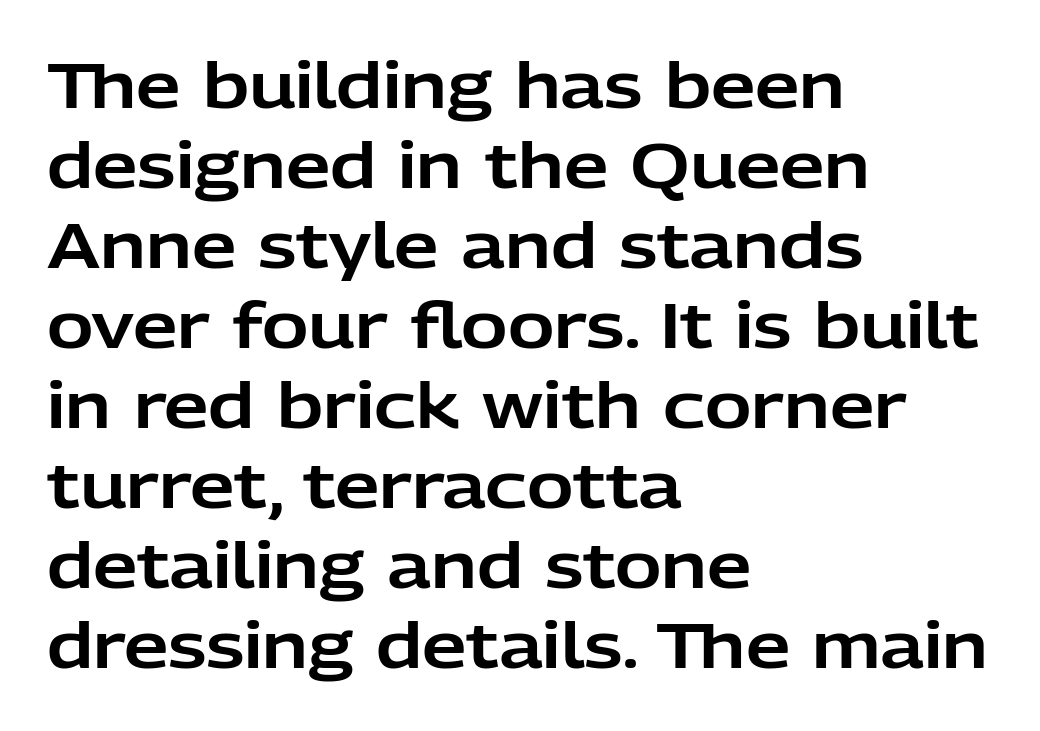
{"serif": "no", "italic": "no", "width": "normal", "stroke_contrast": "low", "x_height": "medium", "monospaced": "no", "underline": "no", "align": "left", "line_spacing": "normal", "line_spacing_ratio": 1.27, "letter_spacing": "normal", "letter_spacing_em": 0.0, "glyph_px": 63}
